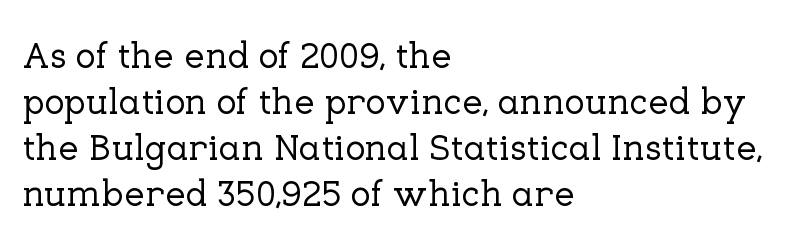
Q: Is the text italic (slanted)? A: No, it is upright.
Q: Is the typeface a serif or a sans-serif typeface? A: Serif.
Q: Is the text underlined? A: No.
Q: How is the paragraph aligned? A: Left-aligned.
Q: Is the spacing between letters normal or unusually wide? A: Normal.
Q: Width (condensed, normal, or wide)? A: Normal.
Q: Stroke contrast? A: Low.
Q: x-height? A: Medium.
Q: Monospaced? A: No.
